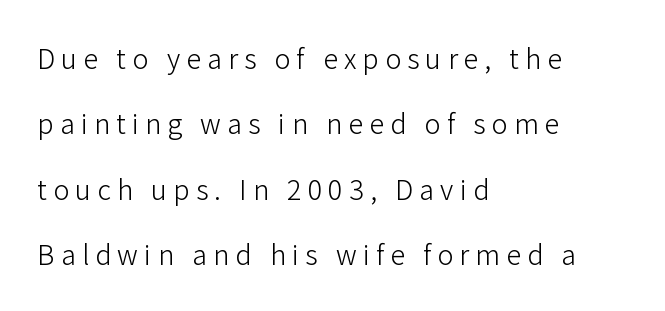
Caption: face not bold, strokes unweighted. Which margin do the lines hug? The left one — the right edge is uneven. Does extra space separate the letters? Yes, quite a lot of it. Glance below the letters and you will spot only blank space.
